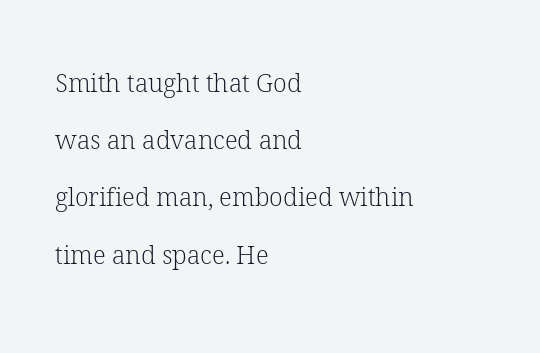
The image shows 25 px text type, upright; set left-aligned, loose line spacing (2.29x), normal letter spacing, not underlined.
